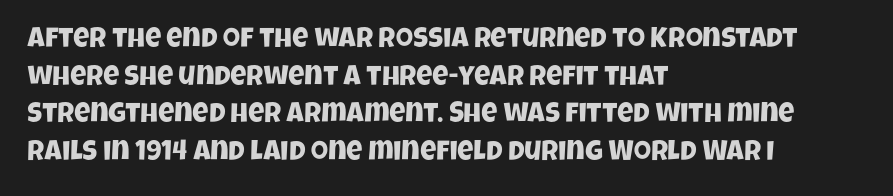
Q: Is the typeface a serif or a sans-serif typeface? A: Sans-serif.
Q: Is the text underlined? A: No.
Q: How is the paragraph aligned? A: Left-aligned.
Q: Is the spacing between letters normal or unusually wide? A: Normal.
Q: Is the spacing between lines tight, normal or loose? A: Normal.
Q: Width (condensed, normal, or wide)? A: Condensed.
Q: Stroke contrast? A: Low.
Q: x-height? A: Large.
Q: Monospaced? A: No.
